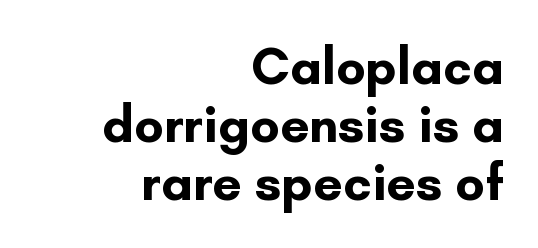
{"serif": "no", "italic": "no", "bold": "yes", "weight": "bold", "width": "normal", "stroke_contrast": "low", "x_height": "small", "monospaced": "no", "underline": "no", "align": "right", "line_spacing": "tight", "line_spacing_ratio": 1.12, "letter_spacing": "normal", "letter_spacing_em": 0.0, "glyph_px": 52}
